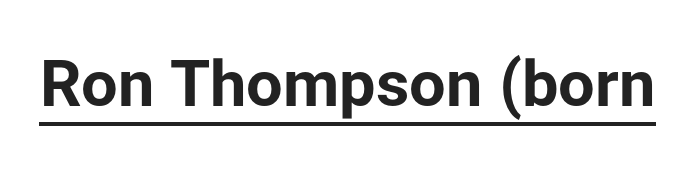
The image shows 65 px bold sans-serif type, upright; set normal letter spacing, underlined; low stroke contrast and a medium x-height.
